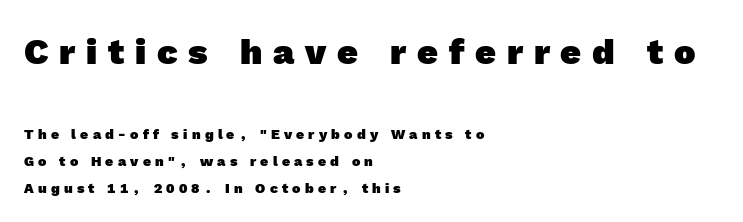
The image shows 36 px heavy sans-serif type; set left-aligned, loose line spacing (1.94x), unusually wide letter spacing (+0.3 em), not underlined; the first (top) block is 2.57x larger; a medium x-height.
